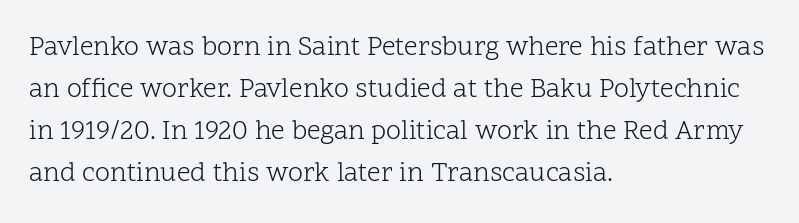
The image shows 27 px text type, upright; set left-aligned, normal line spacing (1.55x), normal letter spacing, not underlined.
